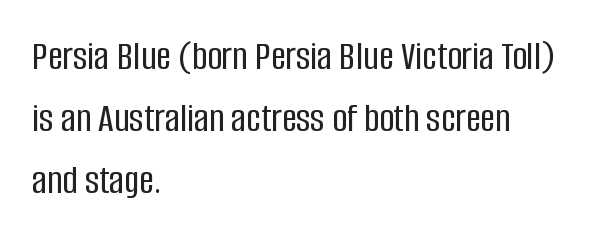
Casual observation: everything's shoved over to the left. Varying glyph widths throughout — classic text-font behaviour. Glance below the letters and you will spot only blank space. The rendering keeps characters at their native spacing. The typeface chosen for these lines omits serifs. The letters stand upright; this is a roman face.
